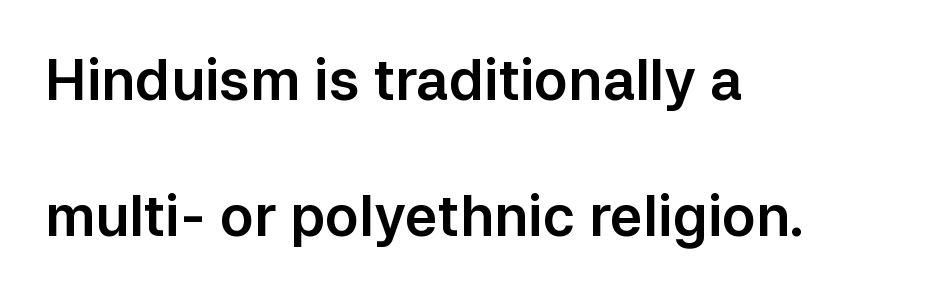
Q: Is the text italic (slanted)? A: No, it is upright.
Q: Is the typeface a serif or a sans-serif typeface? A: Sans-serif.
Q: Is the text underlined? A: No.
Q: How is the paragraph aligned? A: Left-aligned.
Q: Is the spacing between letters normal or unusually wide? A: Normal.
Q: Is the spacing between lines tight, normal or loose? A: Loose.
Q: Width (condensed, normal, or wide)? A: Normal.
Q: Stroke contrast? A: Low.
Q: x-height? A: Medium.
Q: Monospaced? A: No.
